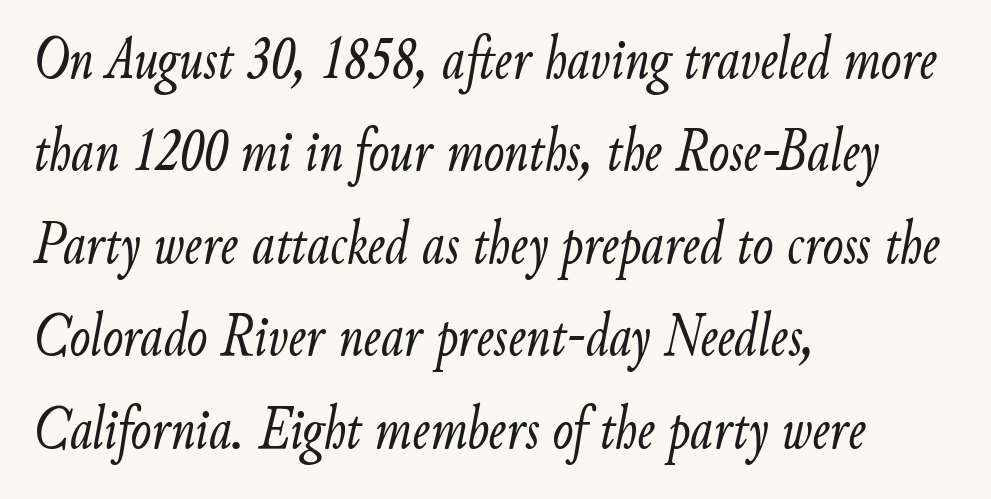
This rendering features lettering with no underline. Honestly, the row spacing looks completely unremarkable. This sample has the flowing, uneven cadence of proportional lettering. The font's italic variant was chosen for this text.
